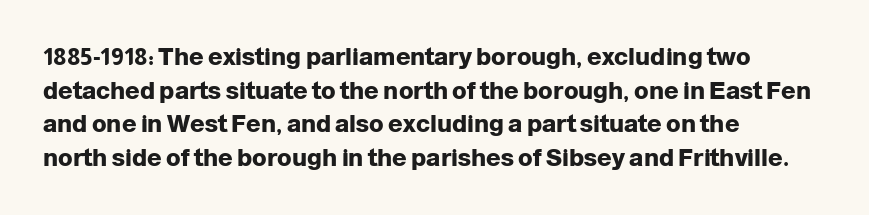
Q: Is the text bold? A: Yes.
Q: Is the text italic (slanted)? A: No, it is upright.
Q: Is the text underlined? A: No.
Q: How is the paragraph aligned? A: Left-aligned.
Q: Is the spacing between letters normal or unusually wide? A: Normal.
Q: Is the spacing between lines tight, normal or loose? A: Normal.
